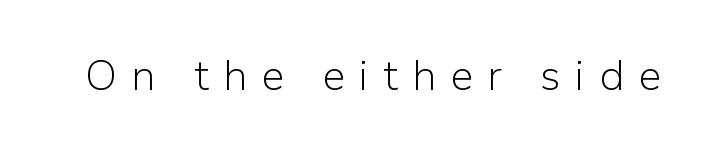
The image shows 42 px light sans-serif type, upright; set unusually wide letter spacing (+0.33 em), not underlined; low stroke contrast and a medium x-height.
